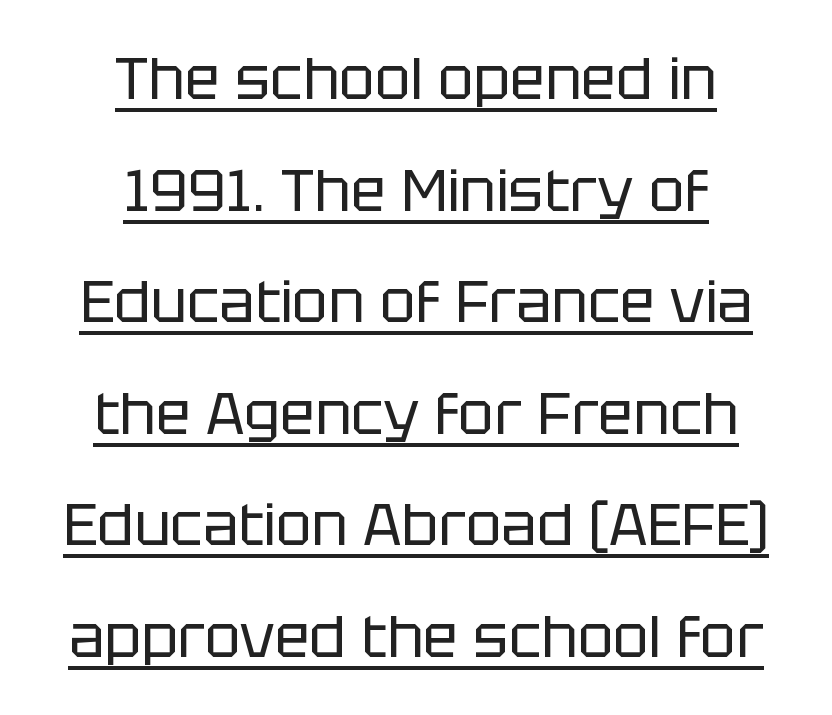
{"serif": "no", "italic": "no", "bold": "no", "weight": "regular", "width": "normal", "stroke_contrast": "low", "x_height": "large", "monospaced": "no", "underline": "yes", "align": "center", "line_spacing_ratio": 1.89, "letter_spacing": "normal", "letter_spacing_em": 0.0, "glyph_px": 59}
